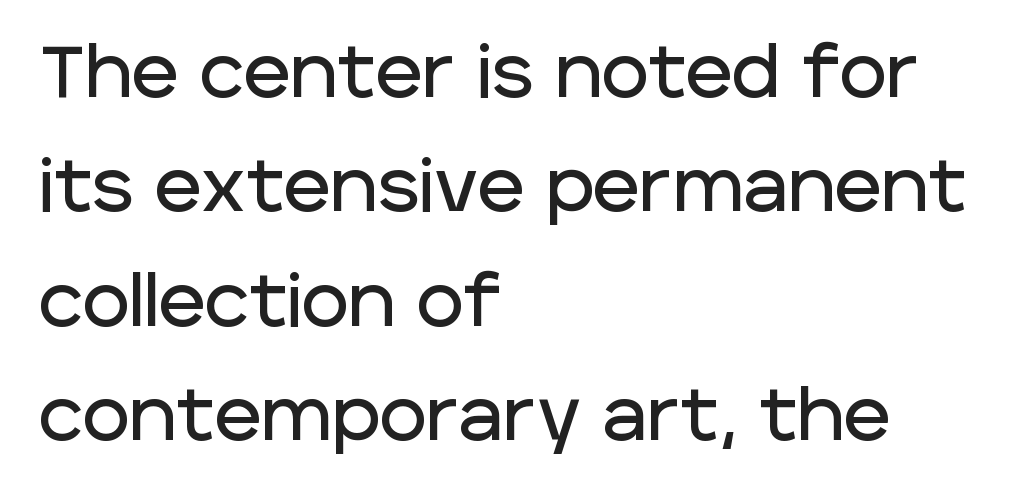
{"serif": "no", "italic": "no", "width": "normal", "stroke_contrast": "low", "x_height": "large", "monospaced": "no", "underline": "no", "align": "left", "line_spacing": "normal", "line_spacing_ratio": 1.59, "letter_spacing": "normal", "letter_spacing_em": 0.0, "glyph_px": 72}
